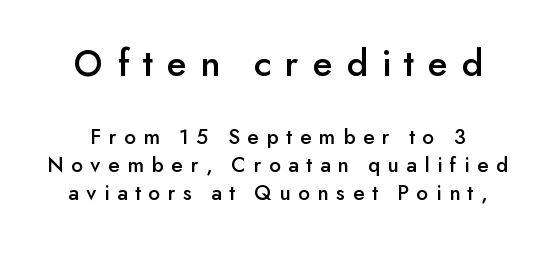
Unlike a traditional serif, this face leaves its strokes unadorned. Underline: absent. The type sits square on the baseline with zero lean. Reading down the column, the eye jumps a familiar distance to each next line. Character widths vary here, with narrow letters taking less room than wide ones. Inter-character spacing is expanded well beyond the font's built-in metrics.
